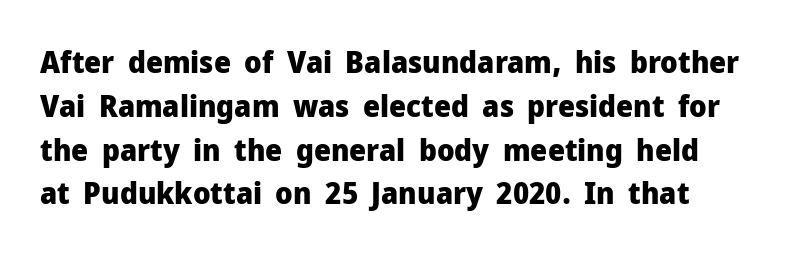
The text block is weighted toward the left margin, trailing off unevenly rightward. The letters carry no serifs — their stems end cleanly without finishing strokes. Horizontal bands of white between lines are of average thickness. Spacing verdict: proportional, widths tailored to each character. The typography opts for an upright posture over an oblique one.
